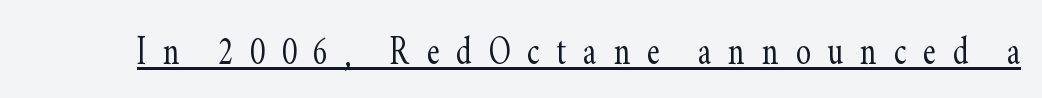
{"serif": "yes", "italic": "no", "bold": "no", "weight": "light", "width": "condensed", "stroke_contrast": "low", "x_height": "small", "monospaced": "no", "underline": "yes", "letter_spacing": "wide", "letter_spacing_em": 0.38, "glyph_px": 45}
